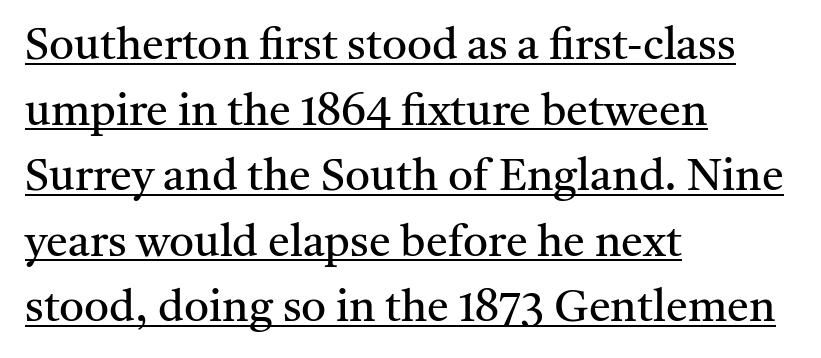
{"serif": "yes", "italic": "no", "bold": "no", "weight": "regular", "width": "normal", "stroke_contrast": "medium", "x_height": "medium", "monospaced": "no", "underline": "yes", "align": "left", "line_spacing": "normal", "line_spacing_ratio": 1.49, "letter_spacing": "normal", "letter_spacing_em": 0.0, "glyph_px": 44}
